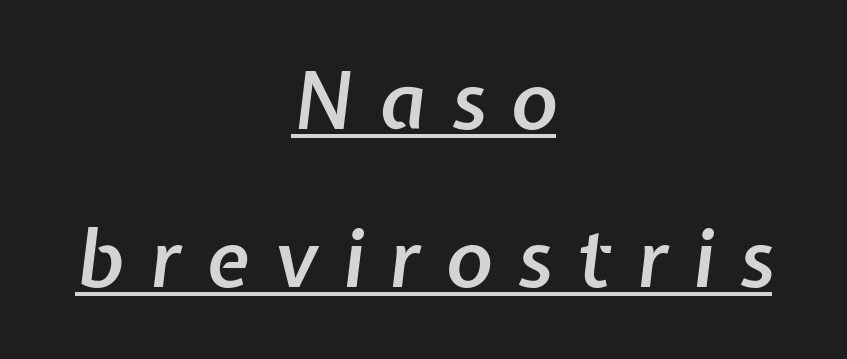
{"italic": "yes", "lean": "right", "slant_degrees": 7, "bold": "semi", "weight": "semibold", "width": "normal", "stroke_contrast": "low", "x_height": "medium", "monospaced": "no", "underline": "yes", "align": "center", "line_spacing": "loose", "line_spacing_ratio": 2.0, "letter_spacing": "wide", "letter_spacing_em": 0.32, "glyph_px": 79}
